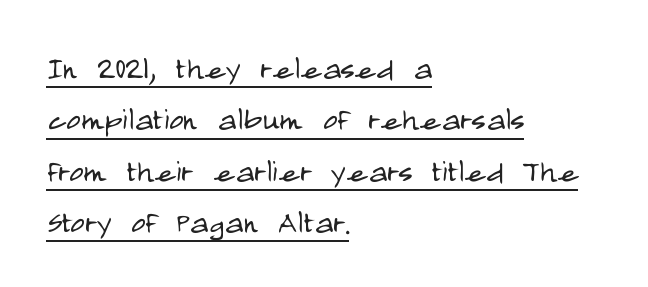
The image shows 39 px light, condensed sans-serif type, upright; set left-aligned, normal line spacing (1.32x), normal letter spacing, underlined; low stroke contrast and a large x-height.
